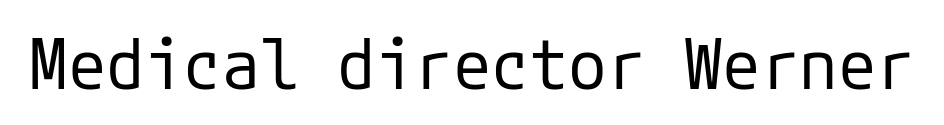
The image shows 70 px regular-weight sans-serif type, upright; set normal letter spacing, not underlined; low stroke contrast and a medium x-height.
